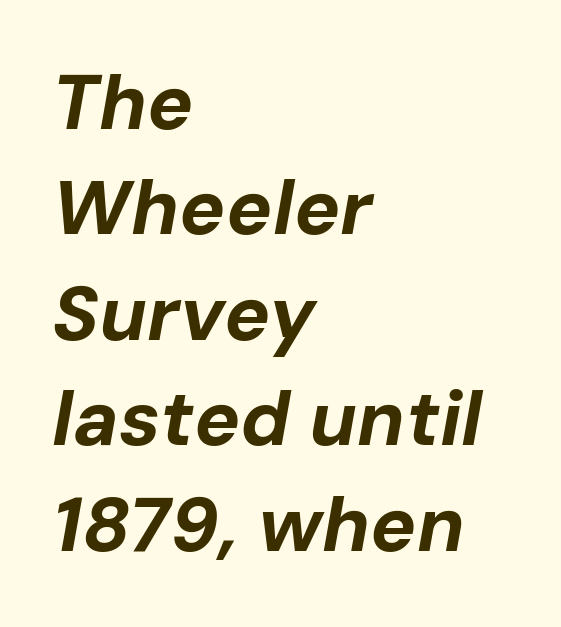
Q: Is the text bold? A: Yes.
Q: Is the text italic (slanted)? A: Yes, it leans right by about 10 degrees.
Q: Is the text underlined? A: No.
Q: How is the paragraph aligned? A: Left-aligned.
Q: Is the spacing between letters normal or unusually wide? A: Normal.
Q: Is the spacing between lines tight, normal or loose? A: Normal.
Q: Width (condensed, normal, or wide)? A: Normal.
Q: Stroke contrast? A: Low.
Q: x-height? A: Medium.
Q: Monospaced? A: No.
